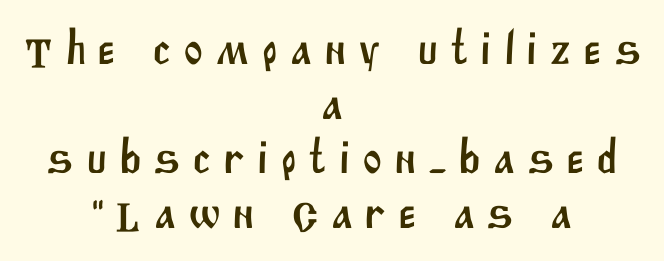
The image shows 48 px sans-serif type; set centered, tight line spacing (1.14x), unusually wide letter spacing (+0.24 em), not underlined; medium stroke contrast and a large x-height.
